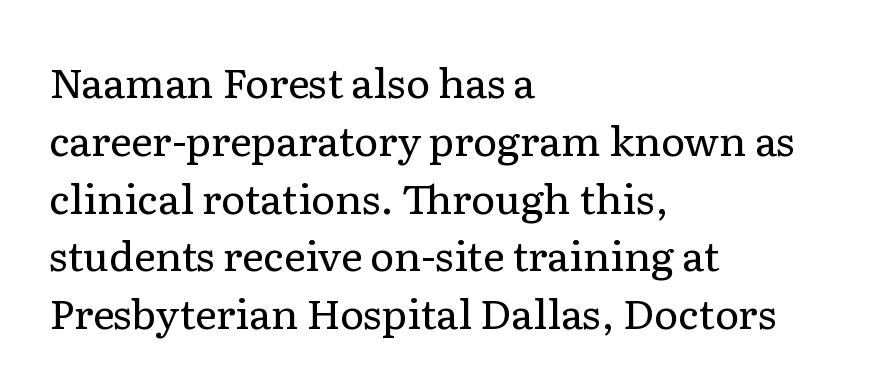
{"serif": "yes", "italic": "no", "bold": "no", "weight": "regular", "width": "normal", "stroke_contrast": "low", "x_height": "medium", "monospaced": "no", "underline": "no", "align": "left", "line_spacing": "normal", "line_spacing_ratio": 1.41, "letter_spacing": "normal", "letter_spacing_em": 0.0, "glyph_px": 41}
